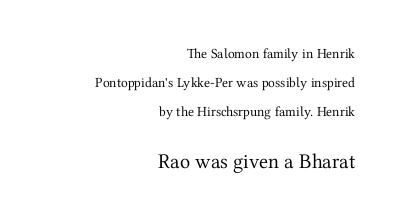
{"italic": "no", "bold": "no", "underline": "no", "align": "right", "line_spacing": "loose", "line_spacing_ratio": 2.08, "letter_spacing": "normal", "letter_spacing_em": 0.0, "larger_block": "second", "size_ratio": 1.5, "glyph_px": 21}
